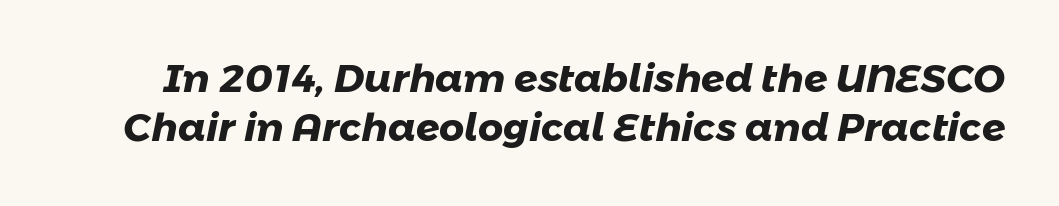
The image shows 39 px heavy sans-serif type; set normal line spacing (1.26x), normal letter spacing, not underlined; low stroke contrast and a medium x-height.
